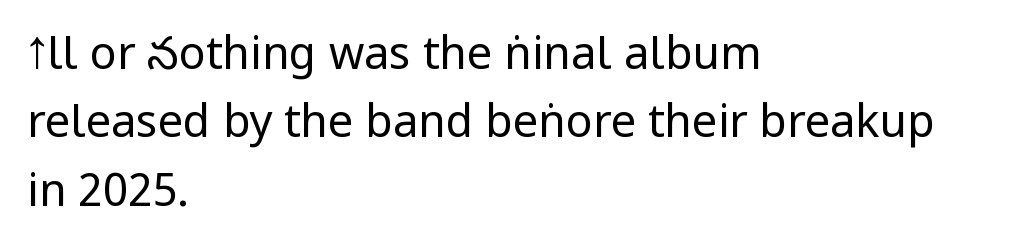
{"serif": "no", "italic": "no", "bold": "no", "weight": "regular", "width": "condensed", "stroke_contrast": "low", "x_height": "large", "monospaced": "no", "underline": "no", "align": "left", "line_spacing": "normal", "line_spacing_ratio": 1.52, "letter_spacing": "normal", "letter_spacing_em": 0.0, "glyph_px": 45}
